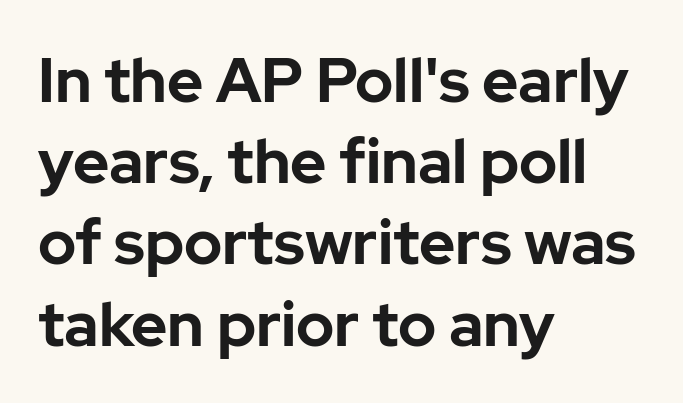
The image shows 62 px bold sans-serif type, upright; set left-aligned, normal line spacing (1.31x), normal letter spacing, not underlined; low stroke contrast and a medium x-height.
